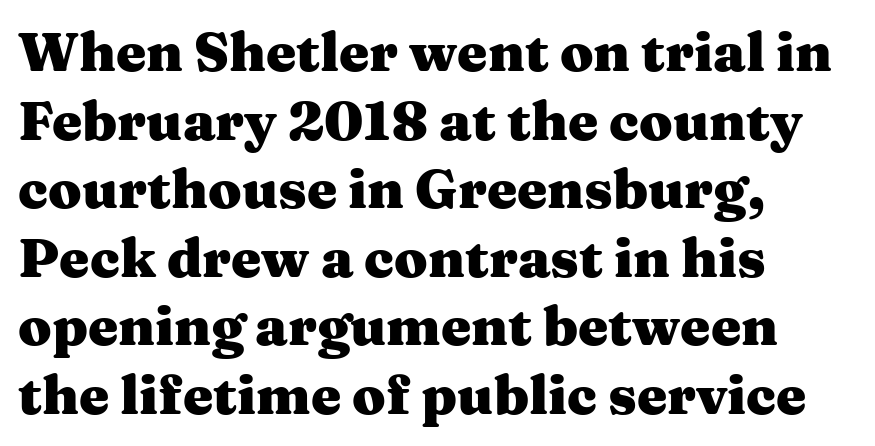
{"serif": "yes", "italic": "no", "bold": "yes", "weight": "heavy", "width": "wide", "stroke_contrast": "medium", "x_height": "medium", "monospaced": "no", "underline": "no", "align": "left", "line_spacing": "normal", "line_spacing_ratio": 1.27, "letter_spacing": "normal", "letter_spacing_em": 0.0, "glyph_px": 54}
